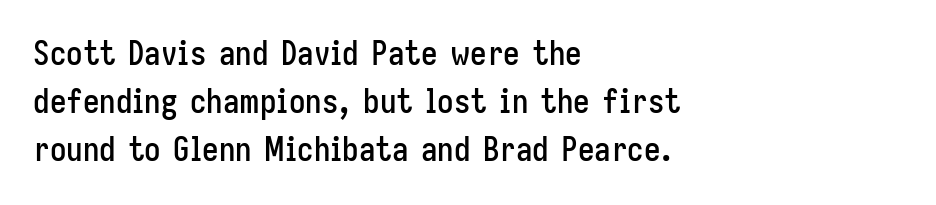
Each row of text sits above clean, open space. Proportional: the letters do not fall into vertical columns. Notice how the passage keeps a crisp vertical edge on the left only. Posture: vertical. The rendering keeps characters at their native spacing. The type family on display is of the sans-serif kind.
